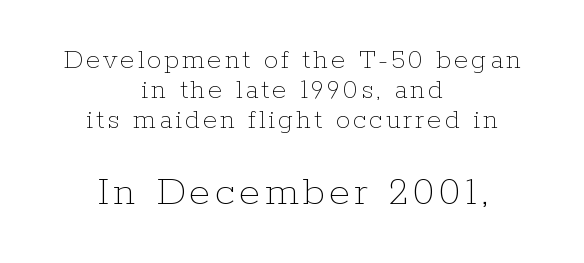
The image shows 43 px thin type, upright; set centered, tight line spacing (1.03x), not underlined; the second (bottom) block is 1.48x larger; low stroke contrast and a medium x-height.
